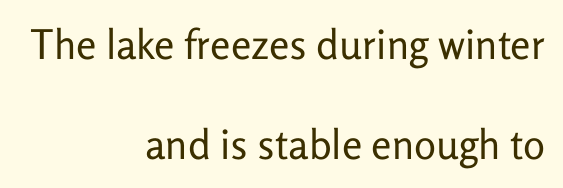
The image shows 41 px regular-weight sans-serif type, upright; set right-aligned, loose line spacing (2.45x), normal letter spacing, not underlined; low stroke contrast and a medium x-height.
